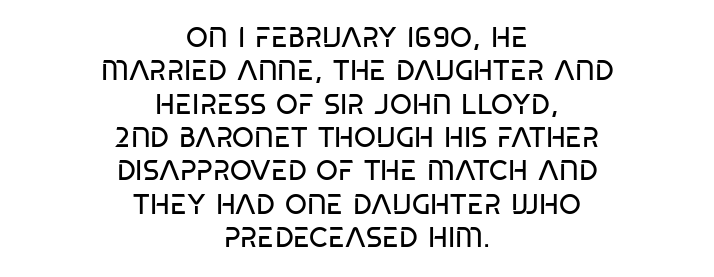
Q: Is the text bold? A: No.
Q: Is the text italic (slanted)? A: No, it is upright.
Q: Is the typeface a serif or a sans-serif typeface? A: Sans-serif.
Q: Is the text underlined? A: No.
Q: How is the paragraph aligned? A: Centered.
Q: Is the spacing between letters normal or unusually wide? A: Normal.
Q: Width (condensed, normal, or wide)? A: Condensed.
Q: Stroke contrast? A: Low.
Q: x-height? A: Large.
Q: Monospaced? A: No.
